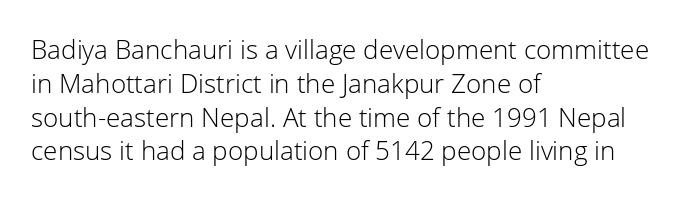
Q: Is the text bold? A: No.
Q: Is the text italic (slanted)? A: No, it is upright.
Q: Is the text underlined? A: No.
Q: How is the paragraph aligned? A: Left-aligned.
Q: Is the spacing between letters normal or unusually wide? A: Normal.
Q: Is the spacing between lines tight, normal or loose? A: Normal.
